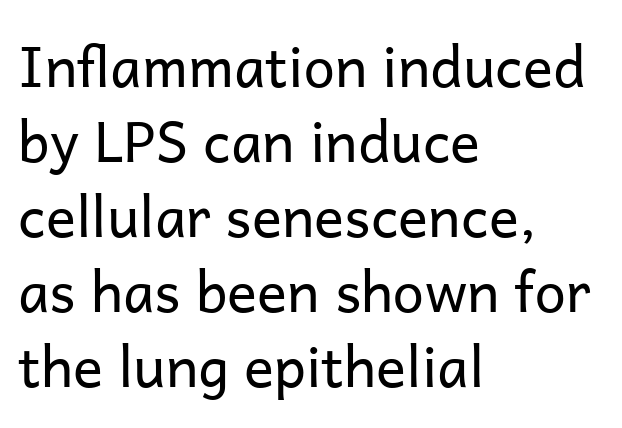
The image shows 56 px regular-weight sans-serif type, upright; set left-aligned, normal line spacing (1.34x), normal letter spacing, not underlined; low stroke contrast and a medium x-height.
